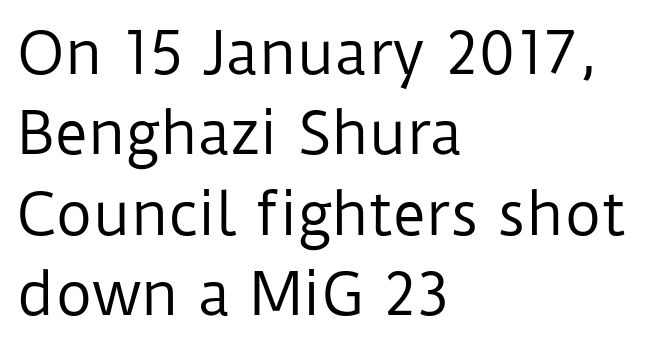
{"serif": "no", "italic": "no", "bold": "no", "weight": "regular", "width": "normal", "stroke_contrast": "low", "x_height": "medium", "monospaced": "no", "underline": "no", "align": "left", "line_spacing": "normal", "line_spacing_ratio": 1.41, "letter_spacing": "normal", "letter_spacing_em": 0.0, "glyph_px": 57}
